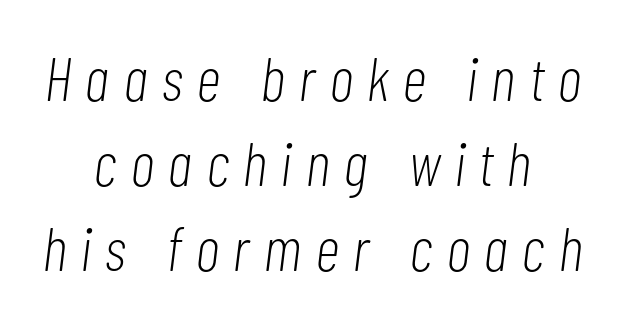
Q: Is the text bold? A: No.
Q: Is the text italic (slanted)? A: Yes, it leans right by about 7 degrees.
Q: Is the text underlined? A: No.
Q: How is the paragraph aligned? A: Centered.
Q: Is the spacing between letters normal or unusually wide? A: Unusually wide.
Q: Is the spacing between lines tight, normal or loose? A: Normal.
Q: Width (condensed, normal, or wide)? A: Condensed.
Q: Stroke contrast? A: Low.
Q: x-height? A: Medium.
Q: Monospaced? A: No.
